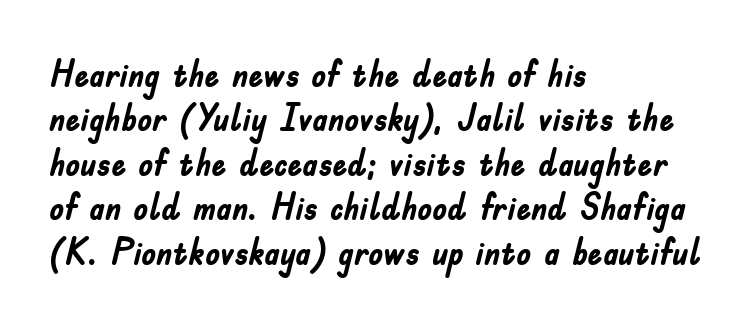
Q: Is the text bold? A: Yes.
Q: Is the text italic (slanted)? A: Yes.
Q: Is the typeface a serif or a sans-serif typeface? A: Sans-serif.
Q: Is the text underlined? A: No.
Q: How is the paragraph aligned? A: Left-aligned.
Q: Is the spacing between letters normal or unusually wide? A: Normal.
Q: Width (condensed, normal, or wide)? A: Condensed.
Q: Stroke contrast? A: Low.
Q: x-height? A: Small.
Q: Monospaced? A: No.
